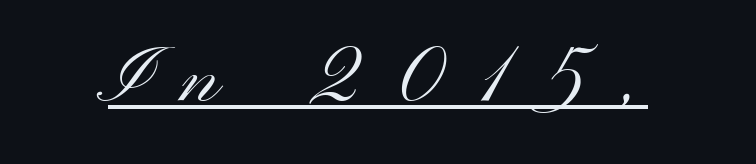
The image shows 79 px light, wide sans-serif type; set unusually wide letter spacing (+0.38 em), underlined; medium stroke contrast and a small x-height.
